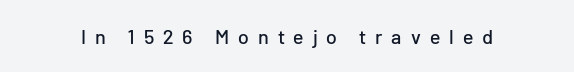
{"italic": "no", "underline": "no", "letter_spacing": "wide", "letter_spacing_em": 0.45, "glyph_px": 20}
